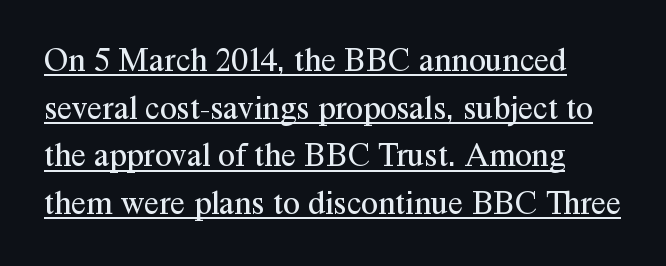
The image shows 34 px regular-weight serif type, upright; set normal line spacing (1.4x), normal letter spacing, underlined; medium stroke contrast and a medium x-height.
